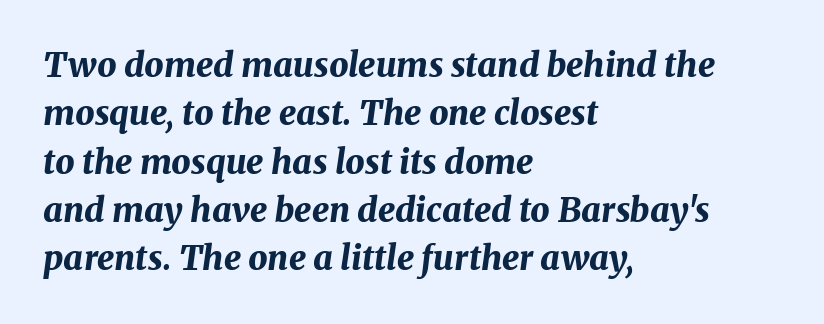
The image shows 34 px bold type, italic (leaning right); set left-aligned, normal line spacing (1.42x), normal letter spacing, not underlined; medium stroke contrast and a medium x-height.
